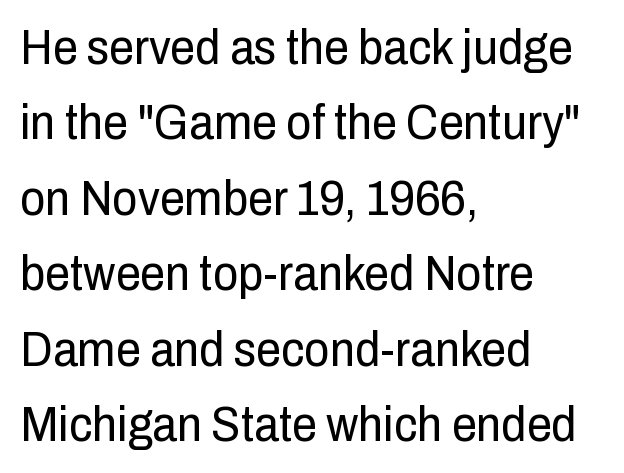
{"serif": "no", "italic": "no", "bold": "no", "weight": "regular", "width": "condensed", "stroke_contrast": "low", "x_height": "medium", "monospaced": "no", "underline": "no", "align": "left", "line_spacing": "normal", "line_spacing_ratio": 1.51, "letter_spacing": "normal", "letter_spacing_em": 0.0, "glyph_px": 50}
